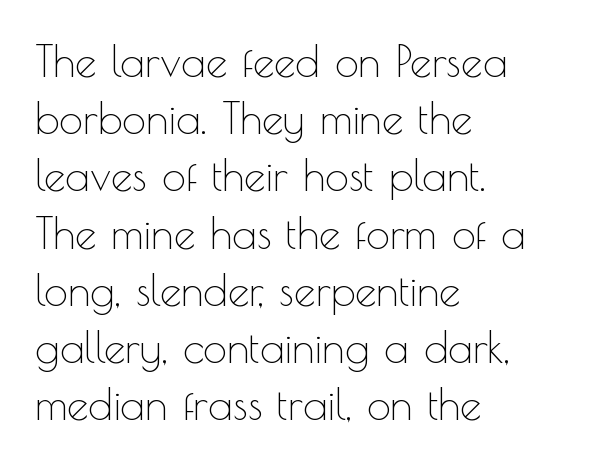
Q: Is the text bold? A: No.
Q: Is the text italic (slanted)? A: No, it is upright.
Q: Is the typeface a serif or a sans-serif typeface? A: Sans-serif.
Q: Is the text underlined? A: No.
Q: How is the paragraph aligned? A: Left-aligned.
Q: Is the spacing between letters normal or unusually wide? A: Normal.
Q: Is the spacing between lines tight, normal or loose? A: Normal.
Q: Width (condensed, normal, or wide)? A: Normal.
Q: x-height? A: Small.
Q: Monospaced? A: No.
